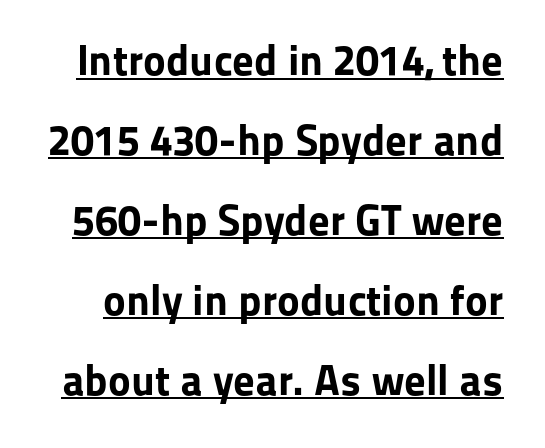
Looks like regular typesetting: each glyph gets only the width it needs. The passage shown is underscored from start to finish. Serif or sans? Sans — the stroke terminals are bare. Glyph-to-glyph distance matches everyday printed text. These lines carry a lot of weight — the face is fully bold.
